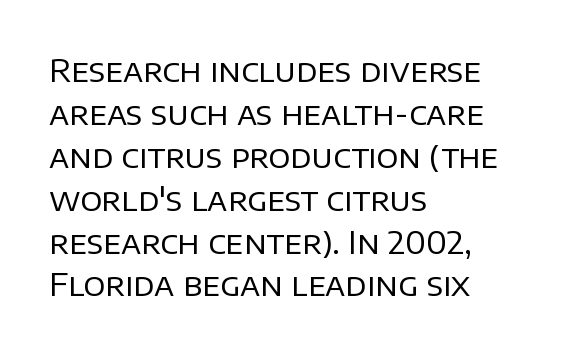
{"serif": "no", "italic": "no", "bold": "no", "weight": "regular", "width": "normal", "stroke_contrast": "low", "x_height": "large", "monospaced": "no", "underline": "no", "align": "left", "line_spacing": "normal", "line_spacing_ratio": 1.34, "letter_spacing": "normal", "letter_spacing_em": 0.0, "glyph_px": 32}
